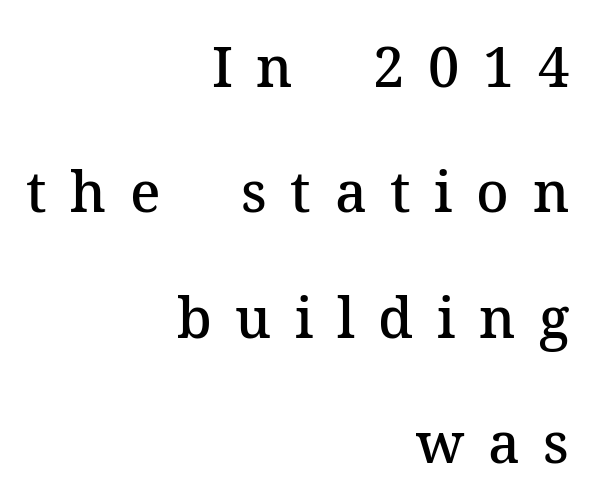
{"serif": "yes", "italic": "no", "bold": "semi", "weight": "semibold", "width": "normal", "stroke_contrast": "medium", "x_height": "medium", "monospaced": "no", "underline": "no", "align": "right", "line_spacing": "loose", "line_spacing_ratio": 2.24, "letter_spacing": "wide", "letter_spacing_em": 0.42, "glyph_px": 56}
